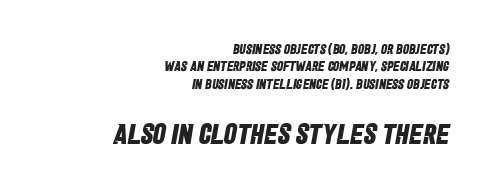
Heavy, bold letterforms. Line endings align vertically; line beginnings do not. The tracking reads as untouched default to a designer's eye. Anything drawn beneath the words? Only blank space. Character size in the trailing block exceeds that of the leading block.
